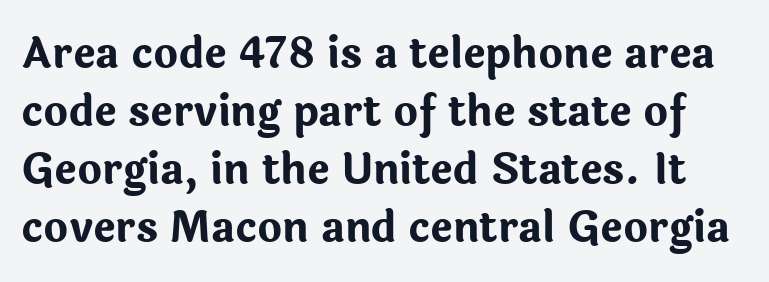
Q: Is the text bold? A: Yes.
Q: Is the text italic (slanted)? A: No, it is upright.
Q: Is the typeface a serif or a sans-serif typeface? A: Sans-serif.
Q: Is the text underlined? A: No.
Q: Is the spacing between letters normal or unusually wide? A: Normal.
Q: Is the spacing between lines tight, normal or loose? A: Normal.
Q: Width (condensed, normal, or wide)? A: Normal.
Q: Stroke contrast? A: Low.
Q: x-height? A: Medium.
Q: Monospaced? A: No.
